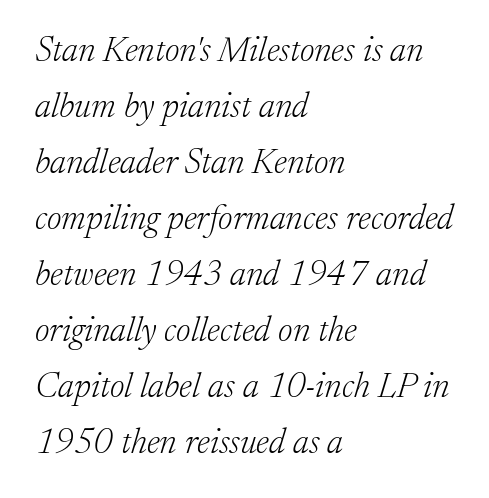
The image shows 35 px light serif type, italic (leaning right); set left-aligned, normal line spacing (1.6x), normal letter spacing, not underlined; low stroke contrast and a medium x-height.
